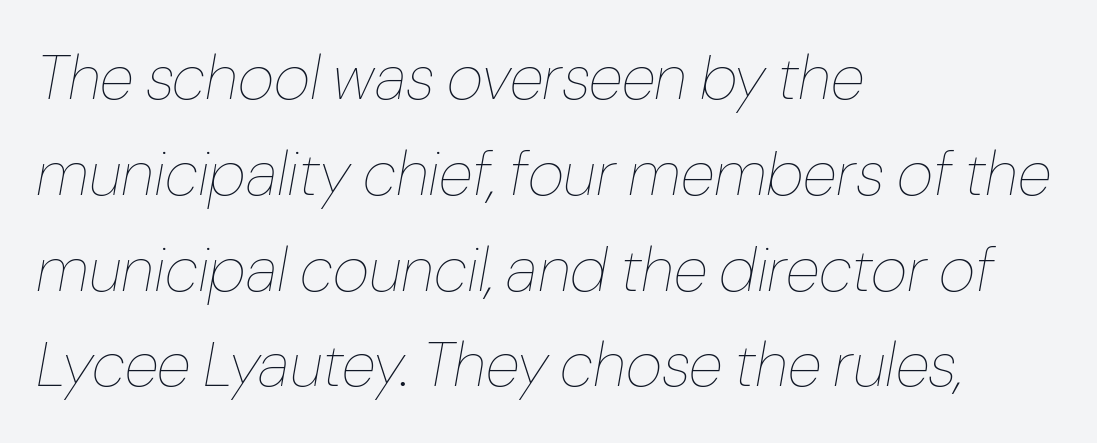
Q: Is the text bold? A: No.
Q: Is the text italic (slanted)? A: Yes, it leans right by about 10 degrees.
Q: Is the text underlined? A: No.
Q: How is the paragraph aligned? A: Left-aligned.
Q: Is the spacing between letters normal or unusually wide? A: Normal.
Q: Is the spacing between lines tight, normal or loose? A: Normal.
Q: Width (condensed, normal, or wide)? A: Normal.
Q: Stroke contrast? A: Low.
Q: x-height? A: Medium.
Q: Monospaced? A: No.
